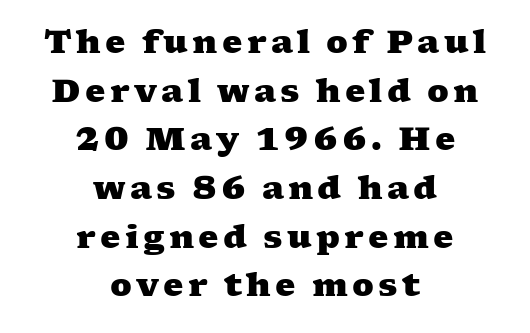
Q: Is the text bold? A: Yes.
Q: Is the typeface a serif or a sans-serif typeface? A: Serif.
Q: Is the text underlined? A: No.
Q: How is the paragraph aligned? A: Centered.
Q: Is the spacing between lines tight, normal or loose? A: Normal.
Q: Width (condensed, normal, or wide)? A: Wide.
Q: Stroke contrast? A: Medium.
Q: x-height? A: Medium.
Q: Monospaced? A: No.
